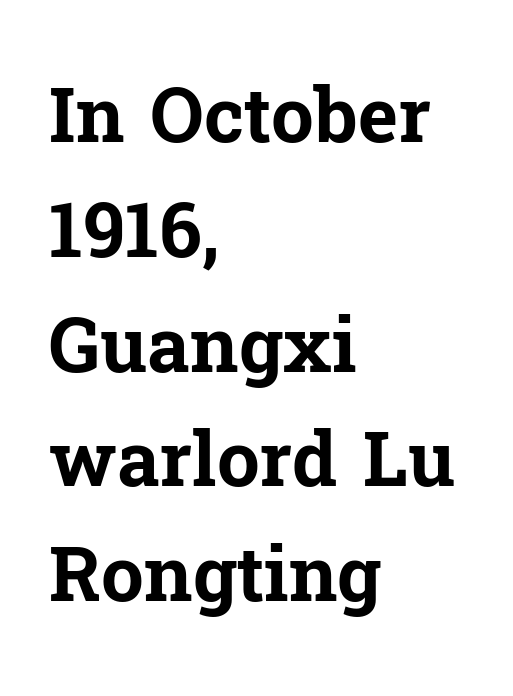
Q: Is the text bold? A: Yes.
Q: Is the text italic (slanted)? A: No, it is upright.
Q: Is the typeface a serif or a sans-serif typeface? A: Serif.
Q: Is the text underlined? A: No.
Q: How is the paragraph aligned? A: Left-aligned.
Q: Is the spacing between letters normal or unusually wide? A: Normal.
Q: Is the spacing between lines tight, normal or loose? A: Normal.
Q: Width (condensed, normal, or wide)? A: Normal.
Q: Stroke contrast? A: Low.
Q: x-height? A: Medium.
Q: Monospaced? A: No.
